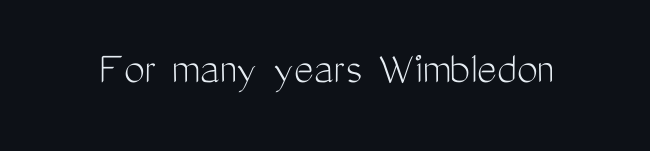
Q: Is the text bold? A: No.
Q: Is the text italic (slanted)? A: No, it is upright.
Q: Is the typeface a serif or a sans-serif typeface? A: Sans-serif.
Q: Is the text underlined? A: No.
Q: Is the spacing between letters normal or unusually wide? A: Normal.
Q: Width (condensed, normal, or wide)? A: Condensed.
Q: Stroke contrast? A: Medium.
Q: x-height? A: Medium.
Q: Monospaced? A: No.
